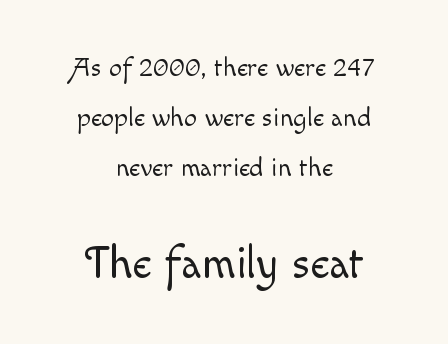
Do the characters align in a grid? No, the font is proportional. What stands out about the letter spacing? Nothing — it is the standard amount. Horizontal alignment here is central, giving a formal, balanced look. Anything drawn beneath the words? Only blank space. Is the type heavy? It reads as light-to-regular instead. The type sits square on the baseline with zero lean.
